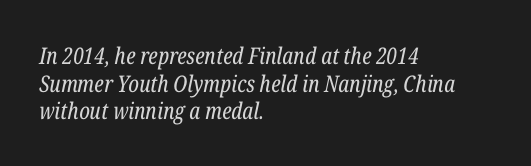
Q: Is the text bold? A: No.
Q: Is the text italic (slanted)? A: Yes, it leans right by about 12 degrees.
Q: Is the text underlined? A: No.
Q: How is the paragraph aligned? A: Left-aligned.
Q: Is the spacing between letters normal or unusually wide? A: Normal.
